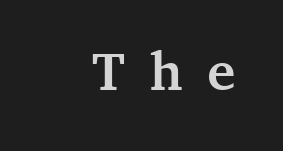
Glyph-to-glyph distance is far greater than everyday printed text. A roman cut, with each character standing at attention. The letters advance in unequal steps, a hallmark of proportional type. Letterform terminals end in serifs throughout the passage.
